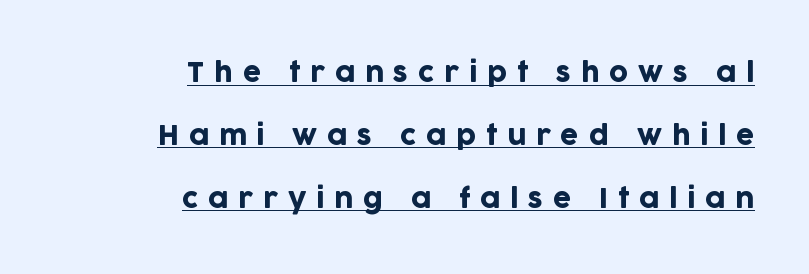
The image shows 26 px text type, upright; set right-aligned, loose line spacing (2.42x), unusually wide letter spacing (+0.38 em), underlined.
